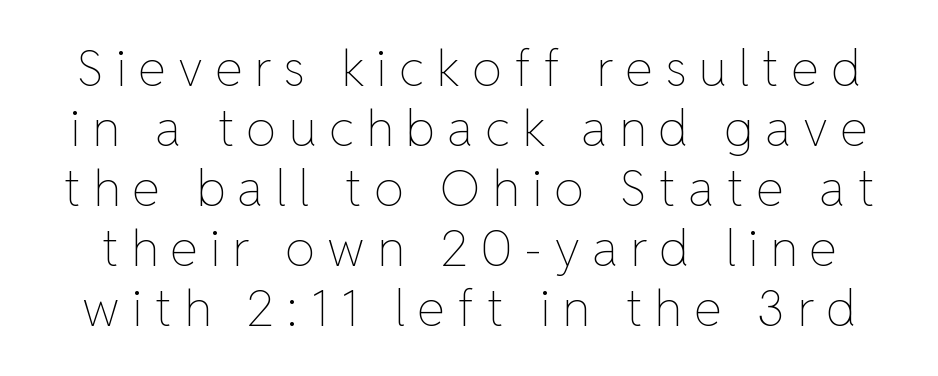
Q: Is the text bold? A: No.
Q: Is the text italic (slanted)? A: No, it is upright.
Q: Is the text underlined? A: No.
Q: Is the spacing between letters normal or unusually wide? A: Unusually wide.
Q: Width (condensed, normal, or wide)? A: Normal.
Q: Stroke contrast? A: Low.
Q: x-height? A: Medium.
Q: Monospaced? A: No.
